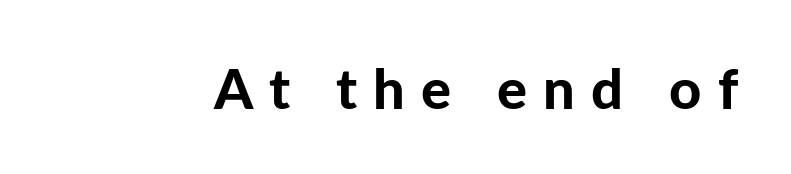
Q: Is the text bold? A: Yes.
Q: Is the text italic (slanted)? A: No, it is upright.
Q: Is the typeface a serif or a sans-serif typeface? A: Sans-serif.
Q: Is the text underlined? A: No.
Q: Is the spacing between letters normal or unusually wide? A: Unusually wide.
Q: Width (condensed, normal, or wide)? A: Normal.
Q: Stroke contrast? A: Low.
Q: x-height? A: Medium.
Q: Monospaced? A: No.
